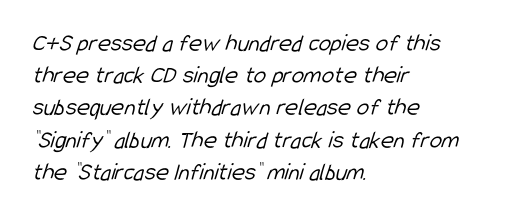
Vertical stems look standard width or narrower in stroke. Plain, unruled lines of type. How would I describe the line gaps? Plain and ordinary. The ragged edge is on the right, which tells us the setting is flush left. The letterforms sit shoulder to shoulder at normal distance.
